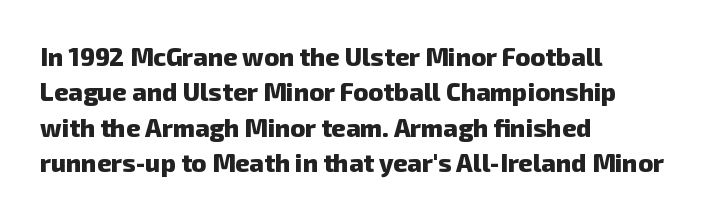
The image shows 25 px bold type; set left-aligned, normal line spacing (1.42x), normal letter spacing, not underlined.
